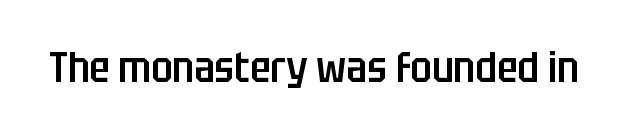
{"serif": "no", "italic": "no", "bold": "semi", "weight": "semibold", "width": "condensed", "stroke_contrast": "low", "x_height": "large", "monospaced": "no", "underline": "no", "letter_spacing": "normal", "letter_spacing_em": 0.0, "glyph_px": 43}
